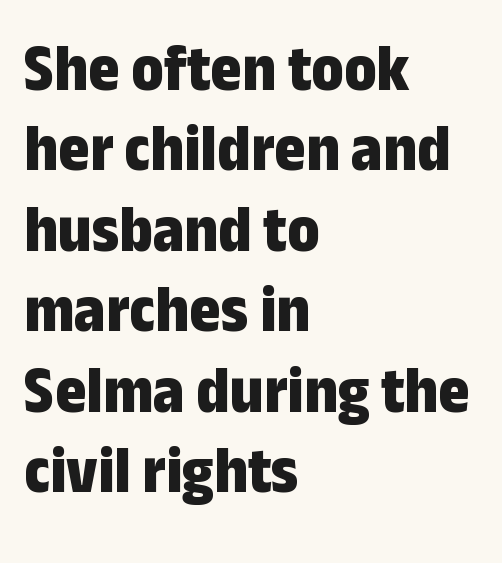
Strokes here are thick enough to call this a true bold. A student would call this left alignment; a typographer would say flush left, rag right. The rendering keeps characters at their native spacing. These lines are rendered in a variable-pitch font. Grotesque or geometric, the face here clearly has no serifs. Descender tails drop into unmarked territory.
